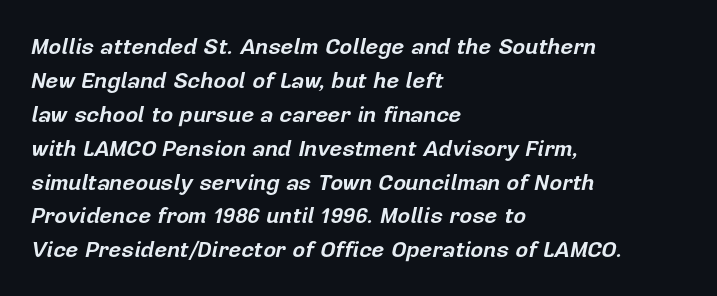
The image shows 22 px bold type, italic (leaning right); set left-aligned, normal line spacing (1.54x), normal letter spacing, not underlined.
